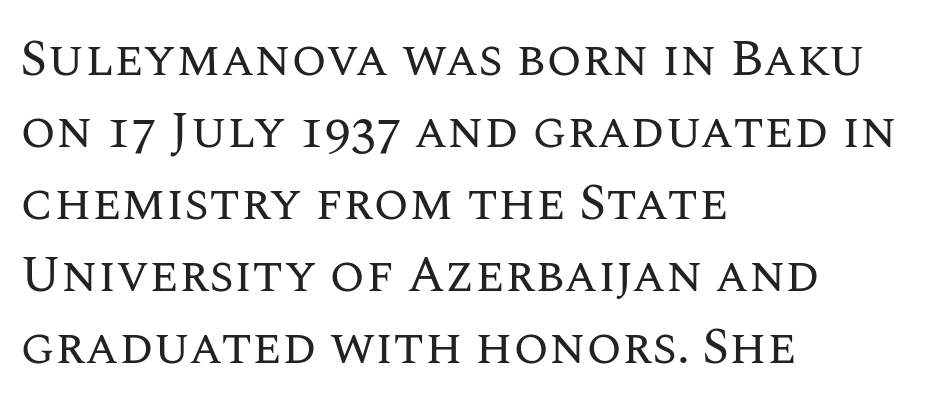
A bare baseline throughout the passage. The font is comparable to plain body text, perhaps lighter. The block of text has a typical density, with ordinary space between rows. The specimen reads as upright at a glance.
